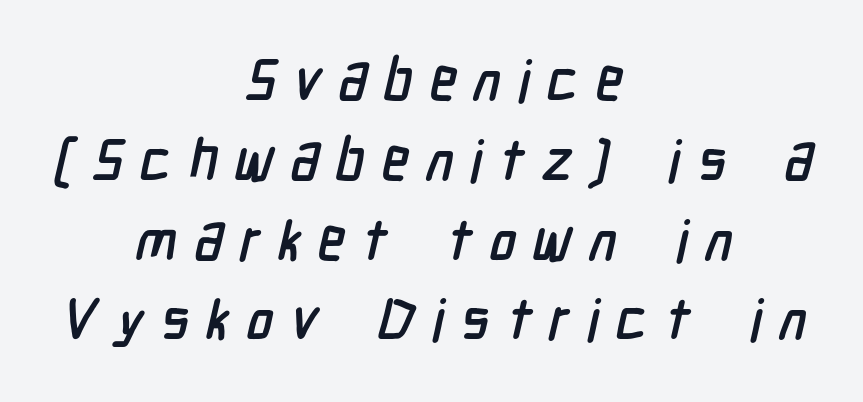
The image shows 57 px condensed sans-serif type; set centered, normal line spacing (1.4x), unusually wide letter spacing (+0.29 em), not underlined; low stroke contrast and a medium x-height.
